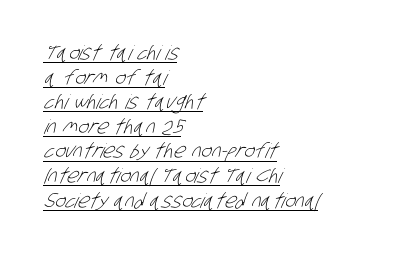
Q: Is the text bold? A: No.
Q: Is the text underlined? A: Yes.
Q: How is the paragraph aligned? A: Left-aligned.
Q: Is the spacing between letters normal or unusually wide? A: Normal.
